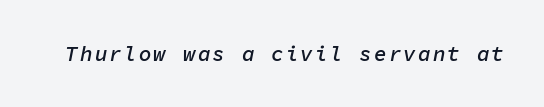
Q: Is the text bold? A: Semi-bold.
Q: Is the text italic (slanted)? A: Yes, it leans right by about 11 degrees.
Q: Is the text underlined? A: No.
